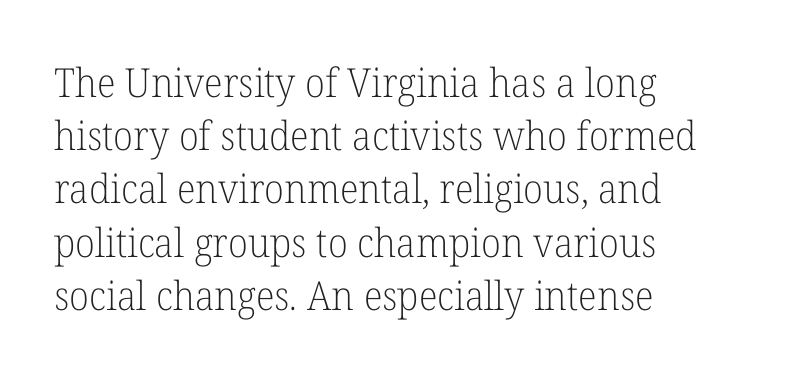
Caption: face not bold, strokes unweighted. The typesetter chose a ragged-right arrangement here. You can tell it's not italic because the verticals are truly vertical. Successive baselines arrive at the customary interval.
